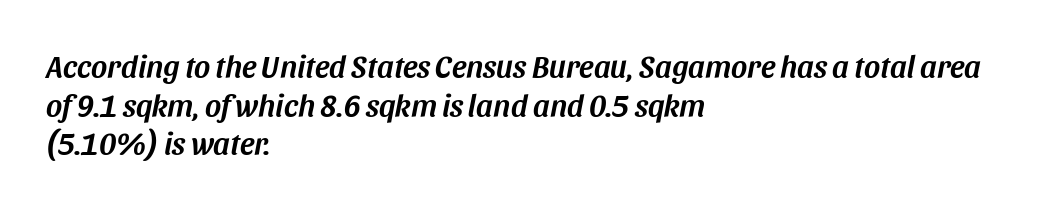
Q: Is the text italic (slanted)? A: Yes, it leans right by about 11 degrees.
Q: Is the text underlined? A: No.
Q: How is the paragraph aligned? A: Left-aligned.
Q: Is the spacing between letters normal or unusually wide? A: Normal.
Q: Is the spacing between lines tight, normal or loose? A: Normal.
Q: Width (condensed, normal, or wide)? A: Normal.
Q: Stroke contrast? A: Medium.
Q: x-height? A: Large.
Q: Monospaced? A: No.
